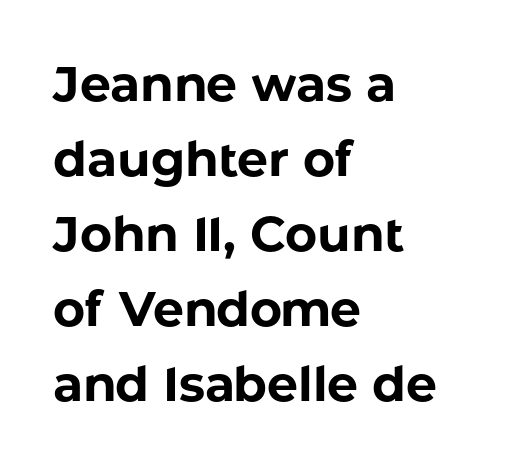
Q: Is the text bold? A: Yes.
Q: Is the text italic (slanted)? A: No, it is upright.
Q: Is the typeface a serif or a sans-serif typeface? A: Sans-serif.
Q: Is the text underlined? A: No.
Q: How is the paragraph aligned? A: Left-aligned.
Q: Is the spacing between letters normal or unusually wide? A: Normal.
Q: Is the spacing between lines tight, normal or loose? A: Normal.
Q: Width (condensed, normal, or wide)? A: Normal.
Q: Stroke contrast? A: Low.
Q: x-height? A: Medium.
Q: Monospaced? A: No.
